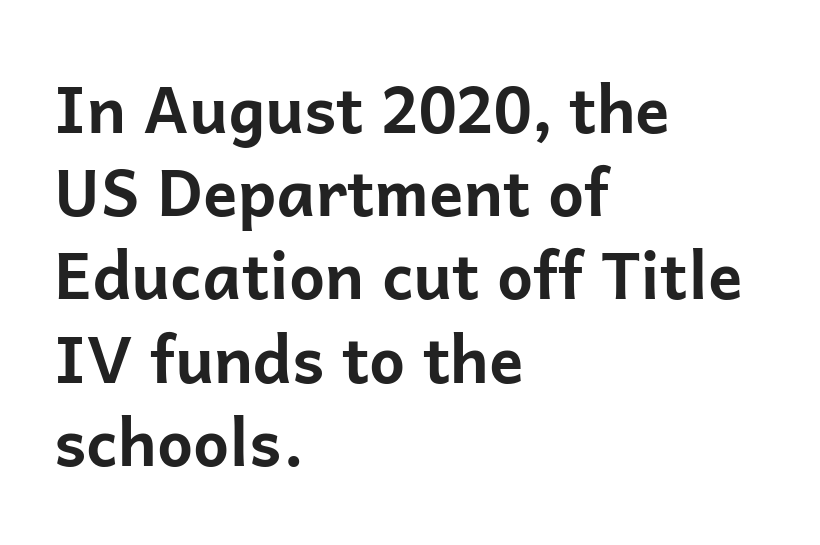
The image shows 64 px bold sans-serif type, upright; set left-aligned, normal line spacing (1.3x), normal letter spacing, not underlined; low stroke contrast and a medium x-height.
